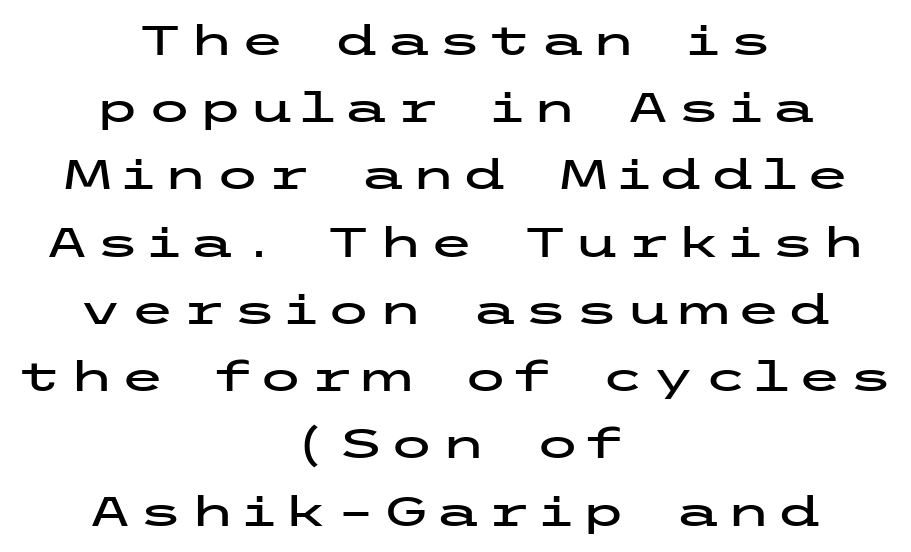
Horizontally, the lines are justified to the midpoint only. Descender tails drop into unmarked territory. The type family on display is of the sans-serif kind. Italic: no, the glyphs are upright roman. If you measured baseline to baseline, you'd find a middling distance.
